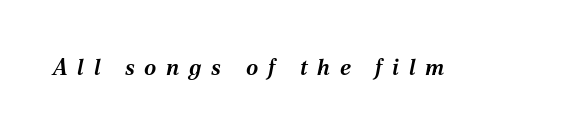
Q: Is the text bold? A: Yes.
Q: Is the text italic (slanted)? A: Yes, it leans right by about 12 degrees.
Q: Is the text underlined? A: No.
Q: Is the spacing between letters normal or unusually wide? A: Unusually wide.
